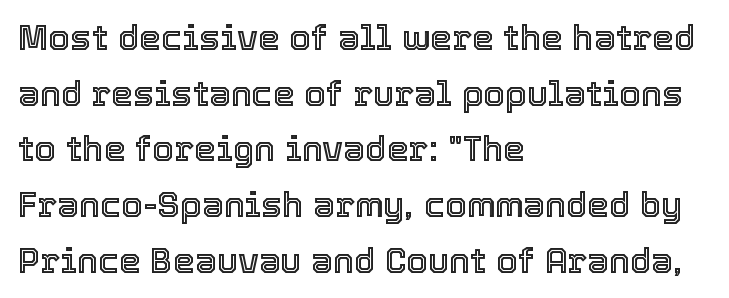
The typography opts for an upright posture over an oblique one. In terms of leading, this rendering sits right in the middle. Is this a fixed-width face? No — the glyphs have proportional, varying widths. Anything drawn beneath the words? Only blank space.
